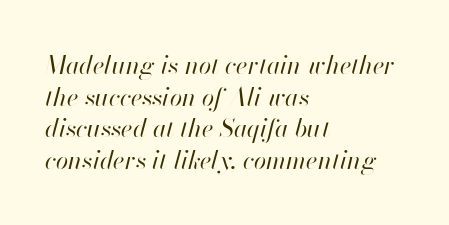
{"italic": "yes", "lean": "right", "slant_degrees": 13, "bold": "no", "underline": "no", "align": "left", "line_spacing": "normal", "line_spacing_ratio": 1.27, "letter_spacing": "normal", "letter_spacing_em": 0.0, "glyph_px": 25}
